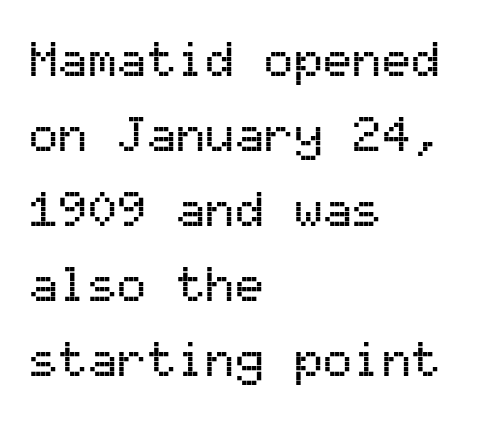
Think of a typewriter: that constant character pitch is what you see here. Does the type have serifs? No, each stem ends abruptly. Style check: upright. Compared with typical body copy, the letter spacing here is the same. Leftover space on each line is placed entirely after the last word. Reading down the column, the eye jumps a familiar distance to each next line.
